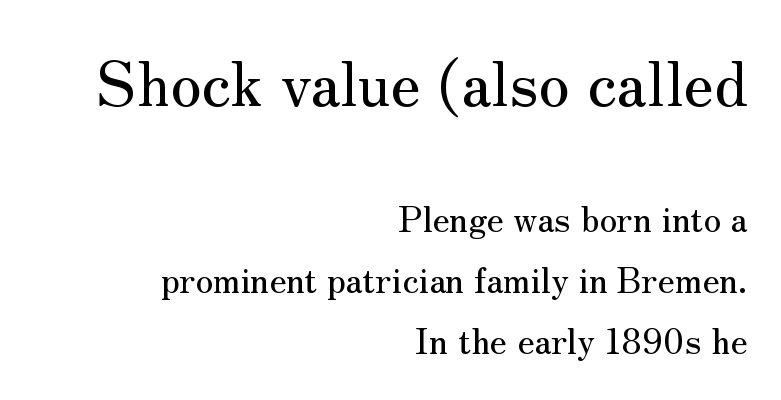
{"serif": "yes", "italic": "no", "width": "normal", "stroke_contrast": "medium", "x_height": "small", "monospaced": "no", "underline": "no", "align": "right", "line_spacing_ratio": 1.74, "letter_spacing": "normal", "letter_spacing_em": 0.0, "larger_block": "first", "size_ratio": 1.77, "glyph_px": 62}
